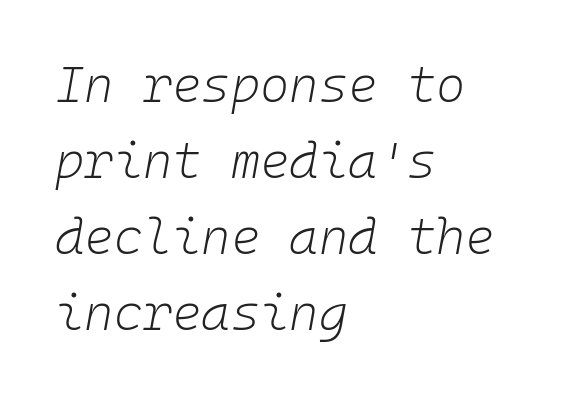
Type without underlining. Monospaced: the letters line up in strict vertical columns. Words appear dense and cohesive because spacing is normal. Observe the lean: these are italic letterforms. Caption: multi-line text, flush left, ragged right. The cut favours lightness, reaching ordinary text weight at its darkest.
